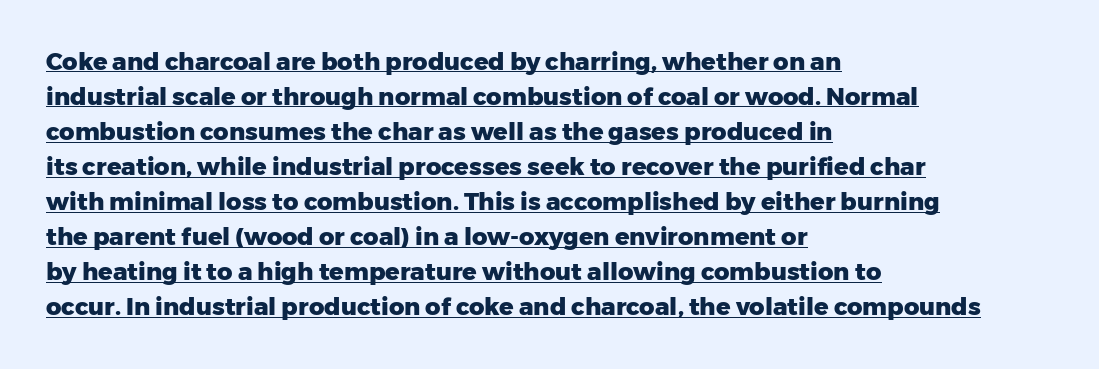
The image shows 24 px bold type, upright; set left-aligned, normal line spacing (1.46x), normal letter spacing, underlined.
